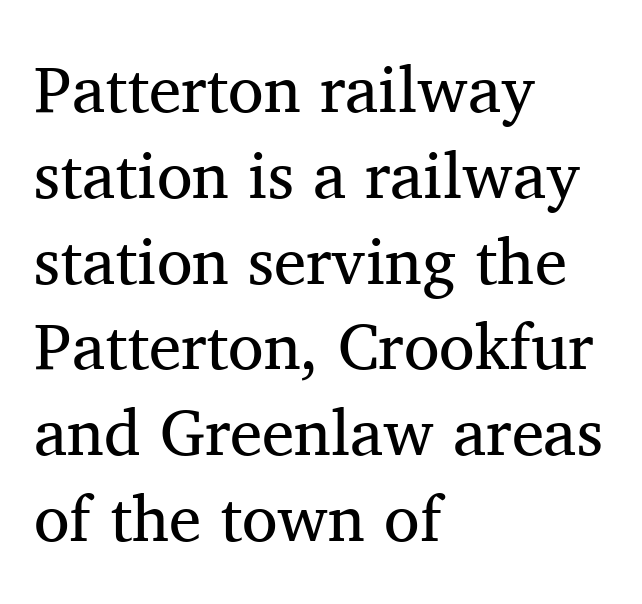
Q: Is the text bold? A: No.
Q: Is the text italic (slanted)? A: No, it is upright.
Q: Is the typeface a serif or a sans-serif typeface? A: Serif.
Q: Is the text underlined? A: No.
Q: How is the paragraph aligned? A: Left-aligned.
Q: Is the spacing between letters normal or unusually wide? A: Normal.
Q: Is the spacing between lines tight, normal or loose? A: Normal.
Q: Width (condensed, normal, or wide)? A: Normal.
Q: Stroke contrast? A: Medium.
Q: x-height? A: Medium.
Q: Monospaced? A: No.
